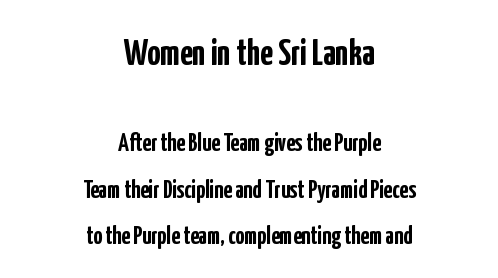
The image shows 37 px semibold, condensed sans-serif type, upright; set centered, line spacing 1.86x, normal letter spacing, not underlined; the first (top) block is 1.48x larger; low stroke contrast and a medium x-height.
